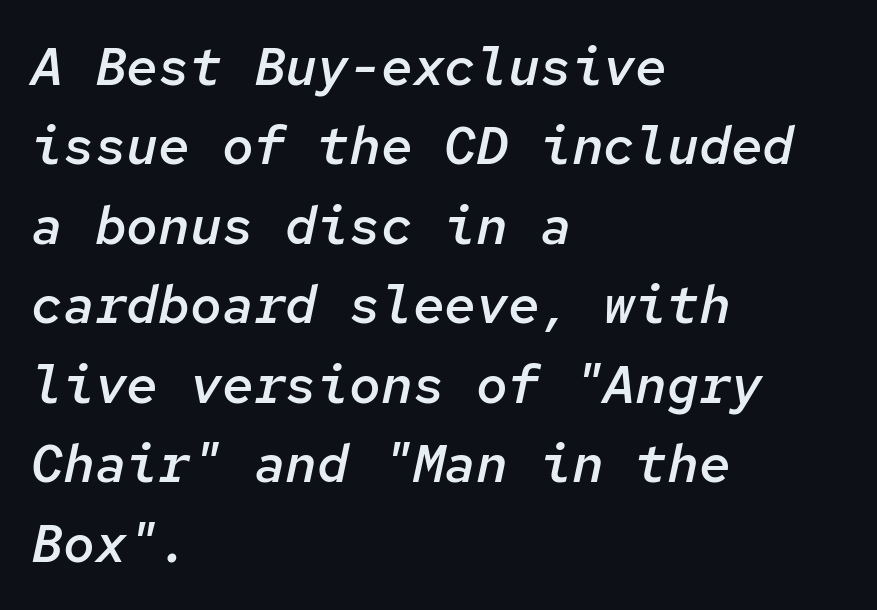
The letters march in equal steps, a hallmark of fixed-pitch type. The zone under the glyphs is completely vacant. A classic flush-left, rag-right setting is used for this passage. The rendering keeps characters at their native spacing.
